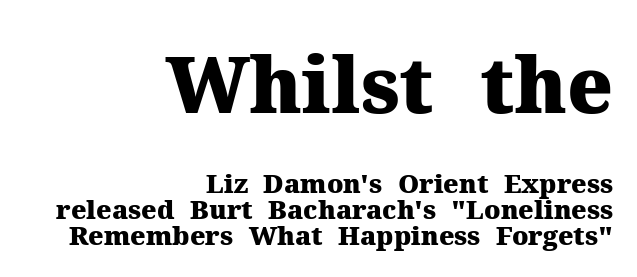
{"serif": "yes", "italic": "no", "bold": "yes", "weight": "heavy", "width": "normal", "stroke_contrast": "medium", "x_height": "medium", "monospaced": "no", "underline": "no", "align": "right", "line_spacing": "tight", "line_spacing_ratio": 1.0, "letter_spacing": "normal", "letter_spacing_em": 0.0, "larger_block": "first", "size_ratio": 2.96, "glyph_px": 77}
